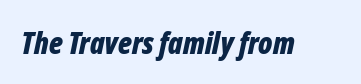
The image shows 30 px bold, condensed type, italic (leaning right); set normal letter spacing, not underlined; low stroke contrast and a medium x-height.
